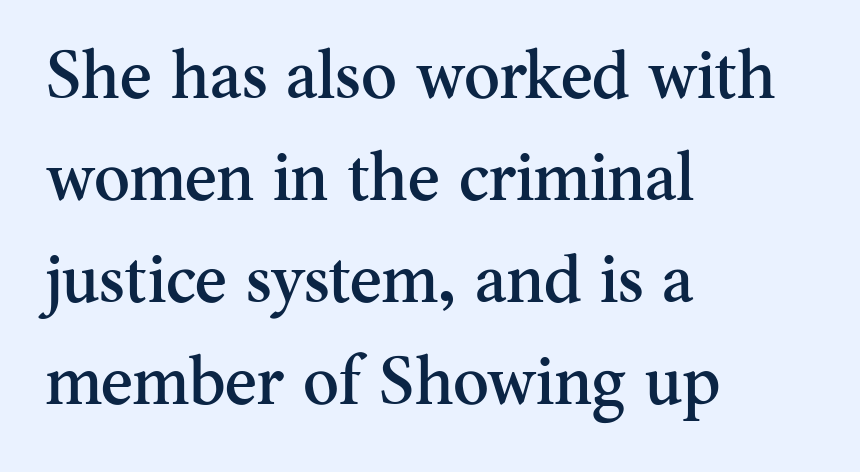
Do the letters lean? They stand straight. Varying glyph widths throughout — classic text-font behaviour. A serif font was chosen for this passage. Each new line begins a customary step beneath the previous one.
